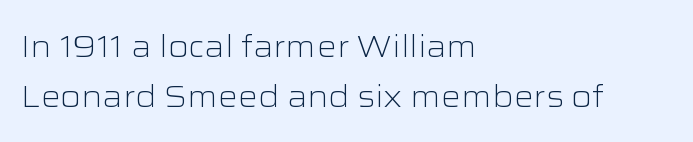
Summary of vertical rhythm: regular, with standard interline spacing. Here the designer chose a conventional face with non-uniform glyph widths. Teacher's note: observe the even left margin — that is flush-left alignment. The face used here is rendered with its standard letterfit. The strokes carry an ordinary text weight at most.
